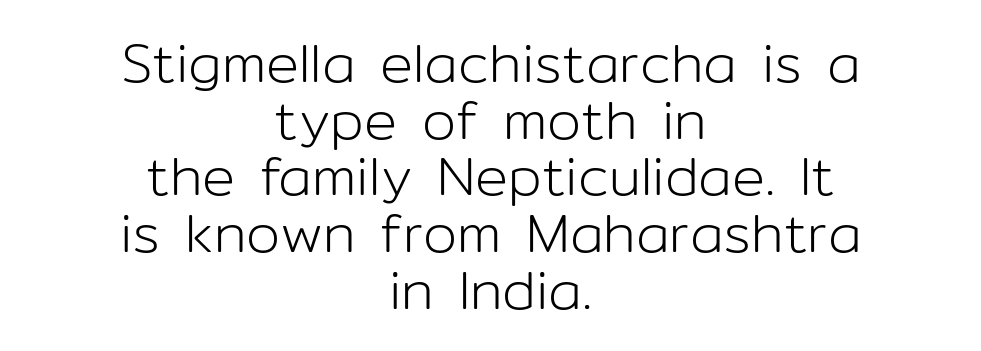
The image shows 55 px light sans-serif type, upright; set centered, tight line spacing (1.03x), normal letter spacing, not underlined; low stroke contrast and a medium x-height.
